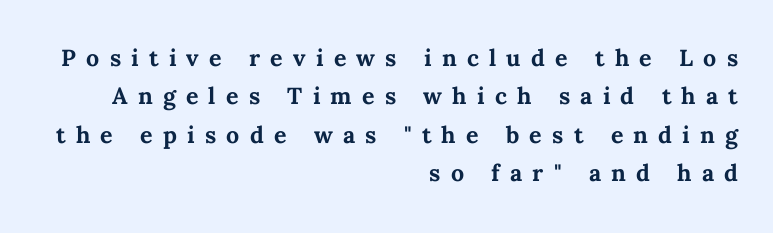
{"italic": "no", "bold": "yes", "weight": "semibold", "width": "normal", "stroke_contrast": "medium", "x_height": "medium", "monospaced": "no", "underline": "no", "align": "right", "line_spacing_ratio": 1.24, "letter_spacing": "wide", "letter_spacing_em": 0.33, "glyph_px": 31}
